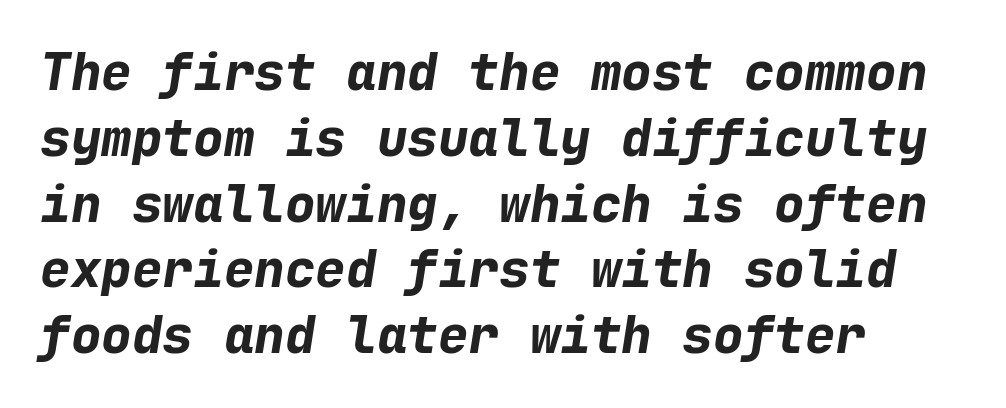
You could count columns in this text — the font is strictly monospaced. A classic flush-left, rag-right setting is used for this passage. Glyph-to-glyph distance matches everyday printed text. Is there much room between lines? A standard amount, neither cramped nor airy. Heft: maximum for text — a bold. Every character sits at an angle, as italics do.
